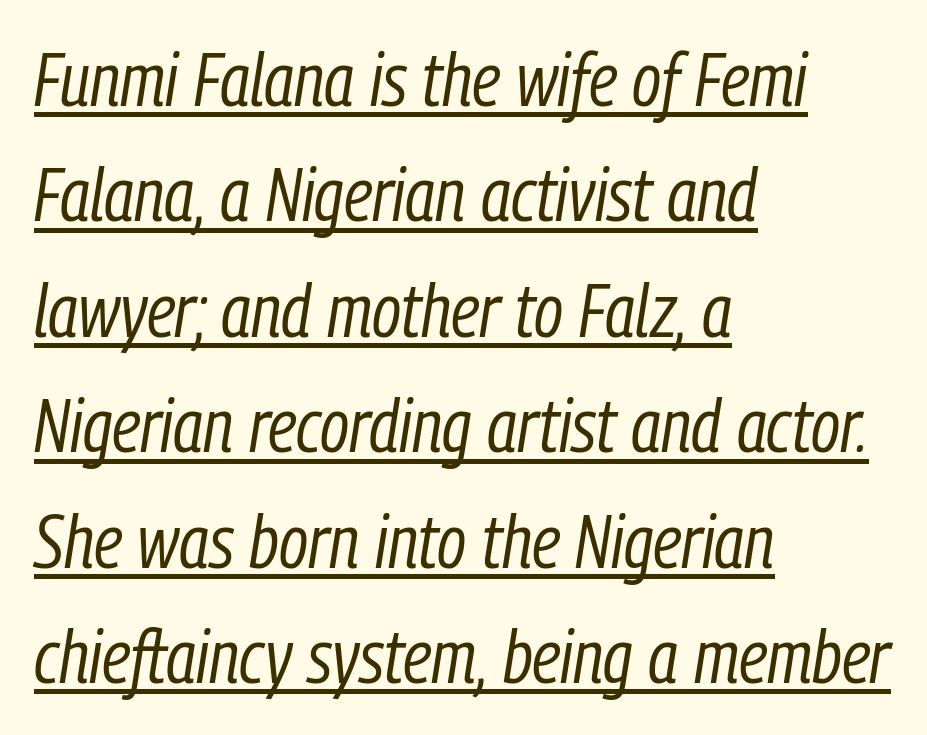
{"italic": "yes", "lean": "right", "slant_degrees": 9, "bold": "no", "weight": "regular", "width": "condensed", "stroke_contrast": "low", "x_height": "medium", "monospaced": "no", "underline": "yes", "align": "left", "line_spacing": "normal", "line_spacing_ratio": 1.56, "letter_spacing": "normal", "letter_spacing_em": 0.0, "glyph_px": 74}
